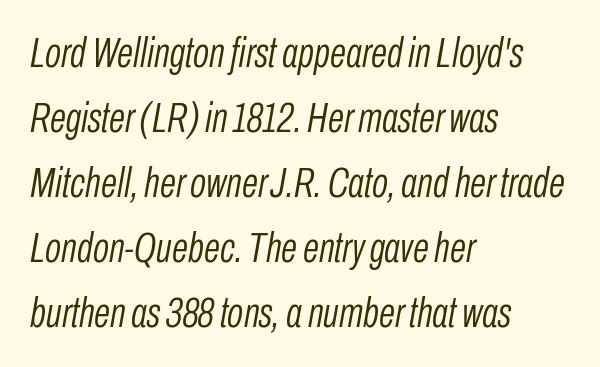
The letters advance in unequal steps, a hallmark of proportional type. The glyphs look as if they've been sheared to an angle. The block of text has a typical density, with ordinary space between rows. The face used here is rendered with its standard letterfit.
